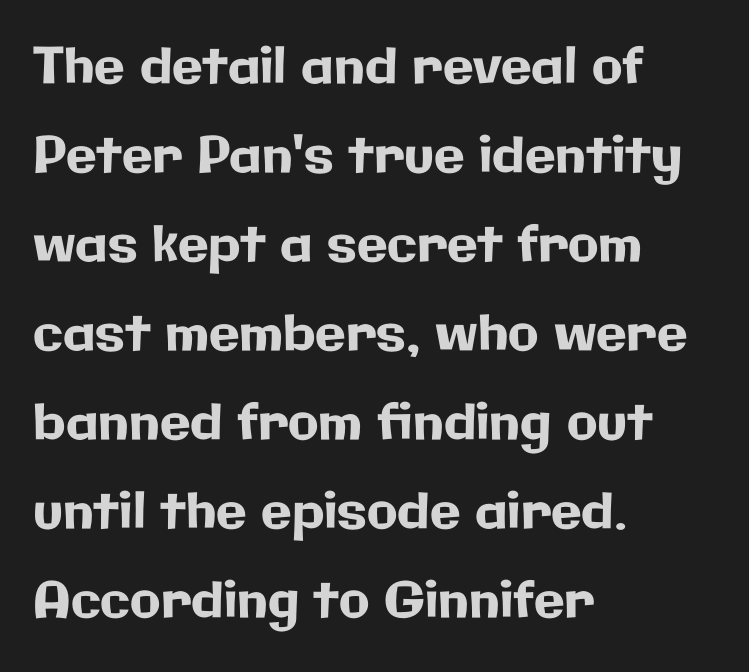
Q: Is the text italic (slanted)? A: No, it is upright.
Q: Is the typeface a serif or a sans-serif typeface? A: Sans-serif.
Q: Is the text underlined? A: No.
Q: How is the paragraph aligned? A: Left-aligned.
Q: Is the spacing between letters normal or unusually wide? A: Normal.
Q: Width (condensed, normal, or wide)? A: Normal.
Q: Stroke contrast? A: Low.
Q: x-height? A: Medium.
Q: Monospaced? A: No.
